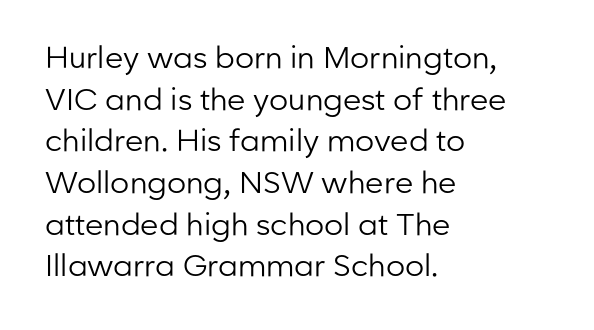
The image shows 30 px regular-weight sans-serif type, upright; set left-aligned, normal line spacing (1.39x), normal letter spacing, not underlined; low stroke contrast and a medium x-height.
